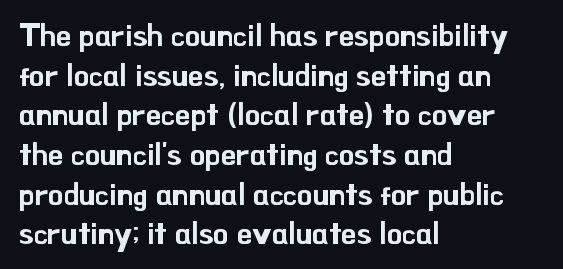
The image shows 31 px sans-serif type, upright; set left-aligned, normal line spacing (1.28x), normal letter spacing, not underlined; low stroke contrast and a small x-height.
